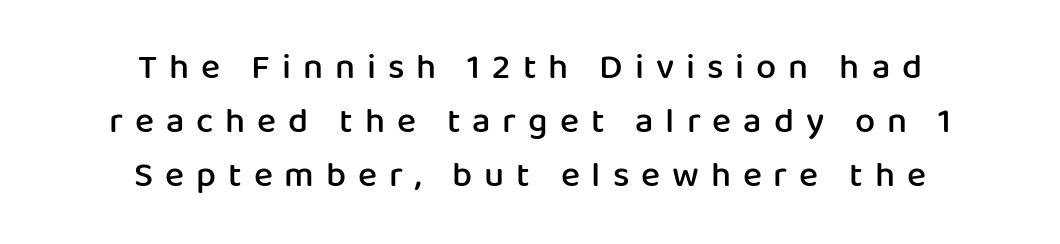
Q: Is the text bold? A: Semi-bold.
Q: Is the text italic (slanted)? A: No, it is upright.
Q: Is the typeface a serif or a sans-serif typeface? A: Sans-serif.
Q: Is the text underlined? A: No.
Q: How is the paragraph aligned? A: Centered.
Q: Is the spacing between letters normal or unusually wide? A: Unusually wide.
Q: Is the spacing between lines tight, normal or loose? A: Normal.
Q: Width (condensed, normal, or wide)? A: Normal.
Q: Stroke contrast? A: Low.
Q: x-height? A: Medium.
Q: Monospaced? A: No.
